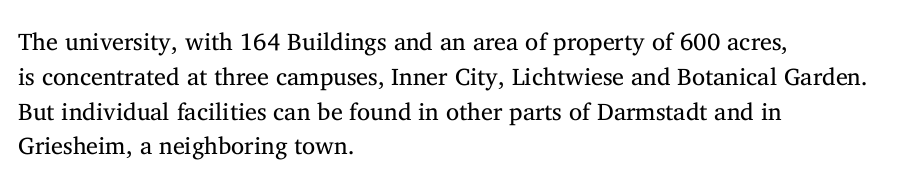
{"italic": "no", "bold": "no", "underline": "no", "align": "left", "line_spacing": "normal", "line_spacing_ratio": 1.45, "letter_spacing": "normal", "letter_spacing_em": 0.0, "glyph_px": 24}
